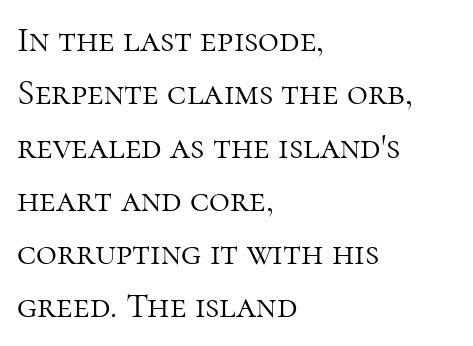
{"serif": "yes", "italic": "no", "bold": "no", "weight": "light", "width": "normal", "stroke_contrast": "high", "x_height": "medium", "monospaced": "no", "underline": "no", "align": "left", "line_spacing": "normal", "line_spacing_ratio": 1.48, "letter_spacing": "normal", "letter_spacing_em": 0.0, "glyph_px": 36}
